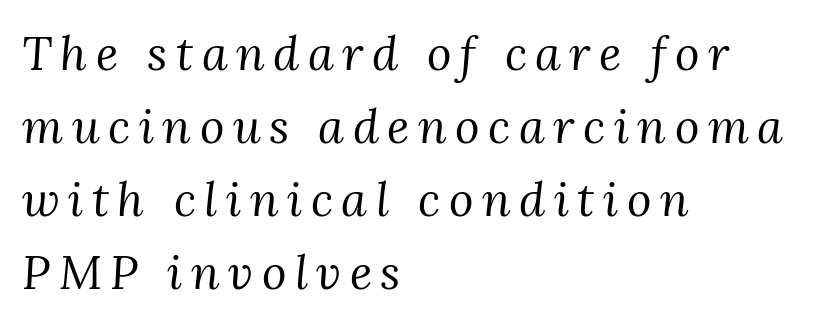
Proportional: the letters do not fall into vertical columns. The cut favours lightness, reaching ordinary text weight at its darkest. No word sits above an underline. In terms of posture, this sample is oblique.
